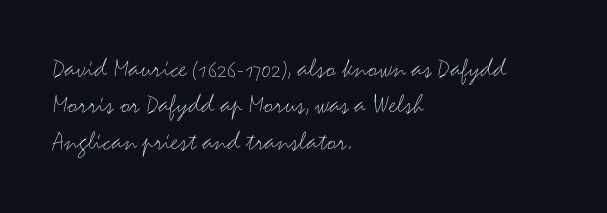
{"serif": "no", "bold": "no", "weight": "light", "width": "wide", "stroke_contrast": "medium", "x_height": "small", "monospaced": "no", "underline": "no", "align": "left", "line_spacing": "normal", "line_spacing_ratio": 1.3, "letter_spacing": "normal", "letter_spacing_em": 0.0, "glyph_px": 28}
